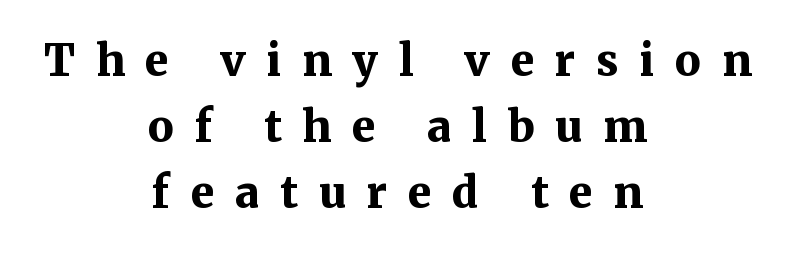
{"serif": "yes", "italic": "no", "bold": "yes", "weight": "bold", "width": "normal", "stroke_contrast": "medium", "x_height": "medium", "monospaced": "no", "underline": "no", "align": "center", "line_spacing": "normal", "line_spacing_ratio": 1.53, "letter_spacing": "wide", "letter_spacing_em": 0.48, "glyph_px": 43}
